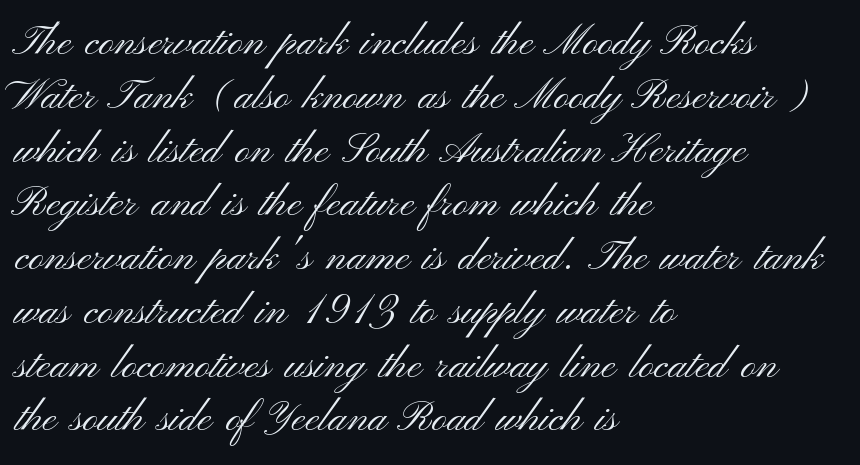
Q: Is the text bold? A: No.
Q: Is the text italic (slanted)? A: Yes.
Q: Is the typeface a serif or a sans-serif typeface? A: Sans-serif.
Q: Is the text underlined? A: No.
Q: How is the paragraph aligned? A: Left-aligned.
Q: Is the spacing between letters normal or unusually wide? A: Normal.
Q: Is the spacing between lines tight, normal or loose? A: Normal.
Q: Width (condensed, normal, or wide)? A: Wide.
Q: Stroke contrast? A: Medium.
Q: x-height? A: Small.
Q: Monospaced? A: No.
